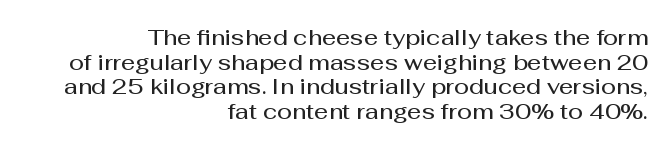
The image shows 22 px text type, upright; set right-aligned, tight line spacing (1.12x), normal letter spacing, not underlined.
